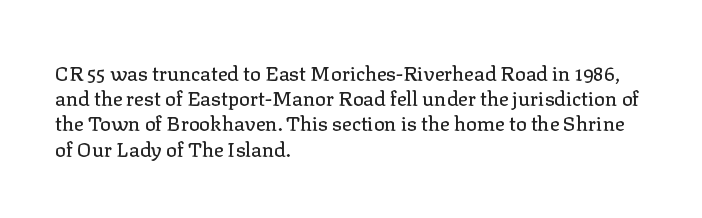
Q: Is the text italic (slanted)? A: No, it is upright.
Q: Is the text underlined? A: No.
Q: How is the paragraph aligned? A: Left-aligned.
Q: Is the spacing between letters normal or unusually wide? A: Normal.
Q: Is the spacing between lines tight, normal or loose? A: Normal.
